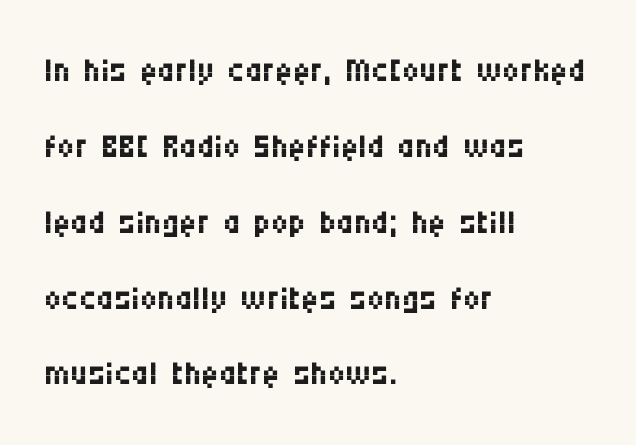
{"serif": "no", "italic": "no", "bold": "no", "weight": "regular", "width": "condensed", "stroke_contrast": "medium", "x_height": "large", "monospaced": "no", "underline": "no", "align": "left", "line_spacing": "normal", "line_spacing_ratio": 1.58, "letter_spacing": "normal", "letter_spacing_em": 0.0, "glyph_px": 48}
